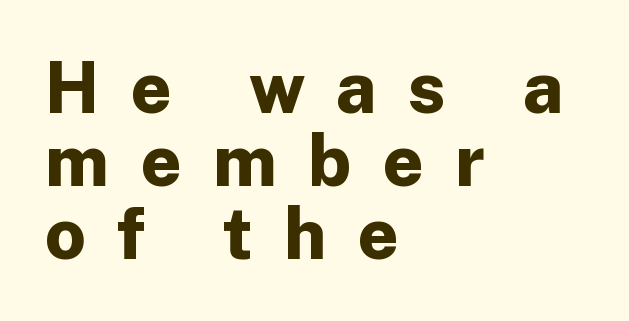
Q: Is the text bold? A: Yes.
Q: Is the text italic (slanted)? A: No, it is upright.
Q: Is the typeface a serif or a sans-serif typeface? A: Sans-serif.
Q: Is the text underlined? A: No.
Q: How is the paragraph aligned? A: Left-aligned.
Q: Is the spacing between letters normal or unusually wide? A: Unusually wide.
Q: Is the spacing between lines tight, normal or loose? A: Tight.
Q: Width (condensed, normal, or wide)? A: Normal.
Q: Stroke contrast? A: Low.
Q: x-height? A: Medium.
Q: Monospaced? A: No.
